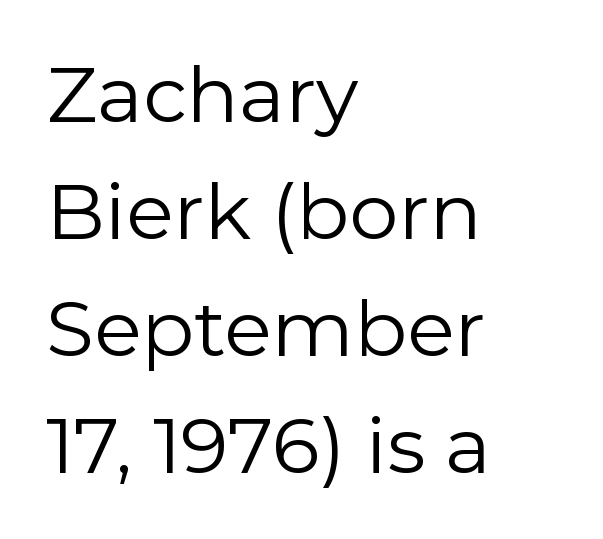
Q: Is the text bold? A: No.
Q: Is the text italic (slanted)? A: No, it is upright.
Q: Is the typeface a serif or a sans-serif typeface? A: Sans-serif.
Q: Is the text underlined? A: No.
Q: How is the paragraph aligned? A: Left-aligned.
Q: Is the spacing between letters normal or unusually wide? A: Normal.
Q: Is the spacing between lines tight, normal or loose? A: Normal.
Q: Width (condensed, normal, or wide)? A: Normal.
Q: Stroke contrast? A: Low.
Q: x-height? A: Medium.
Q: Monospaced? A: No.
